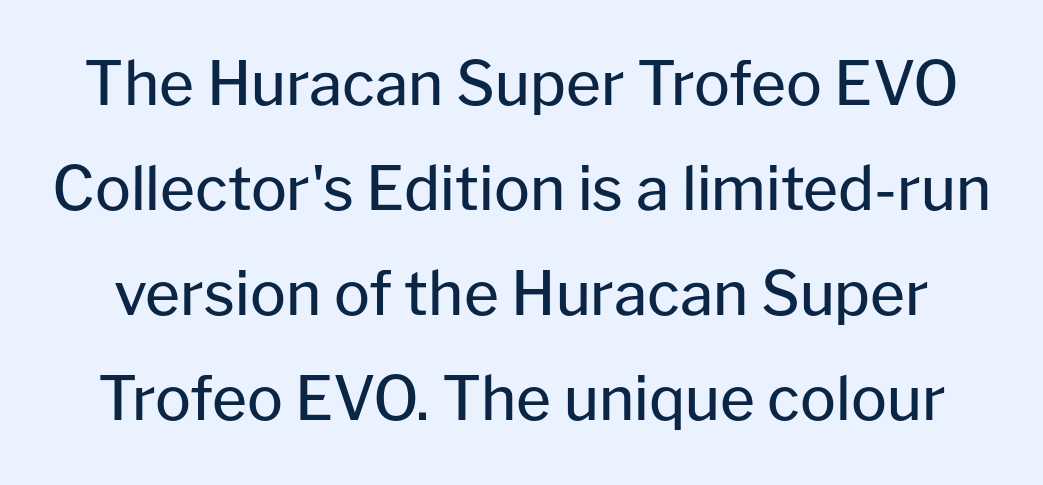
No italicization has been applied; the sample stays upright. Words float on clear page, feet unadorned. Check where the strokes stop: nothing finishes them off — pure sans. The strokes carry an ordinary text weight at most. Words appear dense and cohesive because spacing is normal. Proportional: the letters do not fall into vertical columns.
